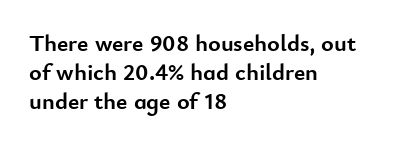
The image shows 24 px bold type, upright; set left-aligned, line spacing 1.2x, normal letter spacing, not underlined.
